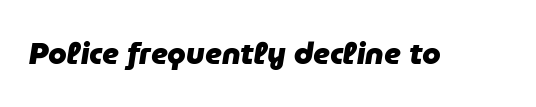
Q: Is the text bold? A: Yes.
Q: Is the text italic (slanted)? A: Yes, it leans right by about 9 degrees.
Q: Is the text underlined? A: No.
Q: Is the spacing between letters normal or unusually wide? A: Normal.
Q: Width (condensed, normal, or wide)? A: Normal.
Q: Stroke contrast? A: Low.
Q: x-height? A: Medium.
Q: Monospaced? A: No.
